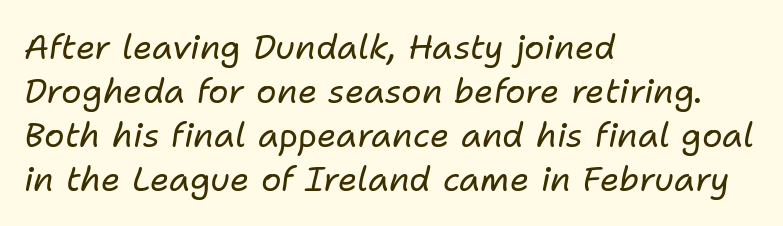
The strokes are not fattened; the text isn't bold. Looking at the ascenders, they clearly lean. Inter-character spacing is left at the font's built-in metrics. Quick note: underline off.
